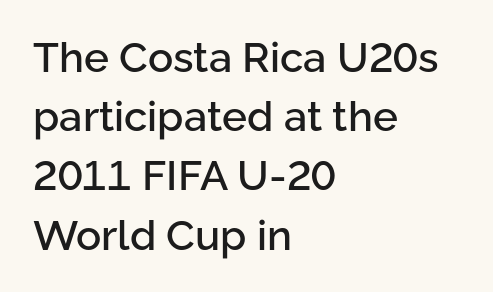
The image shows 42 px sans-serif type, upright; set left-aligned, normal line spacing (1.41x), normal letter spacing, not underlined; low stroke contrast and a medium x-height.
